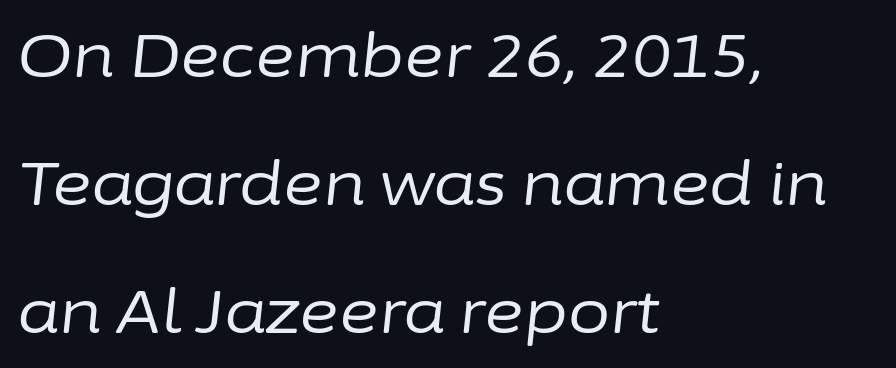
The cut favours lightness, reaching ordinary text weight at its darkest. You could call the tracking neutral — neither tight nor loose. Descenders hang freely into open space. The axis of the letterforms is tilted away from vertical. Notice the wide empty band between every row — that's loose leading. Notice how the passage keeps a crisp vertical edge on the left only.
